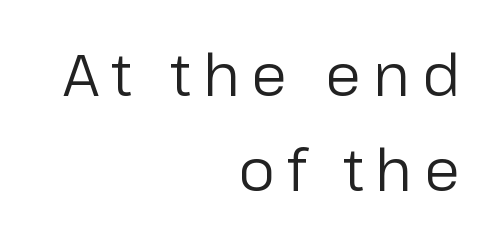
The image shows 58 px regular-weight sans-serif type, upright; set right-aligned, normal line spacing (1.64x), unusually wide letter spacing (+0.2 em), not underlined; low stroke contrast and a medium x-height.
